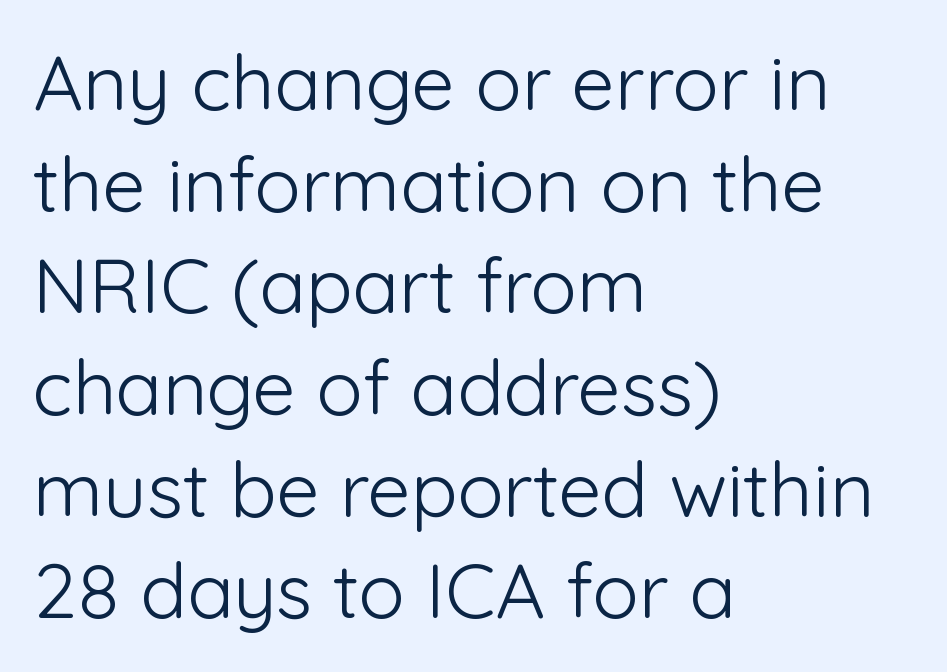
The letters advance in unequal steps, a hallmark of proportional type. The face used here is rendered with its standard letterfit. The passage is arranged the way most books set body copy — flush left. Think standard paragraph weight, or any step lighter than that.
